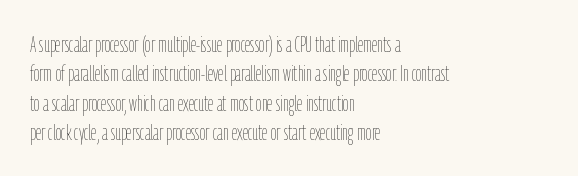
Bare-footed words on every line. Every stem runs plumb, perpendicular to the baseline. The typesetting does not lean heavy: it is not bold. Tracking value appears to be zero — textbook default spacing. The vertical gap from one line to the next is medium.
